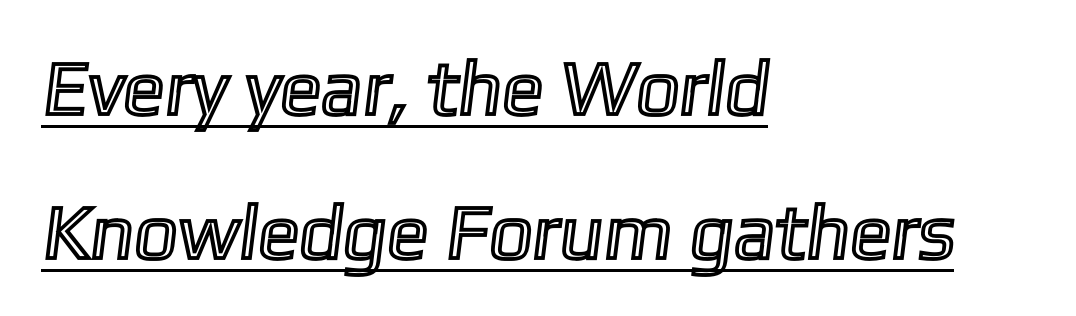
Q: Is the text underlined? A: Yes.
Q: How is the paragraph aligned? A: Left-aligned.
Q: Is the spacing between letters normal or unusually wide? A: Normal.
Q: Width (condensed, normal, or wide)? A: Normal.
Q: x-height? A: Medium.
Q: Monospaced? A: No.
